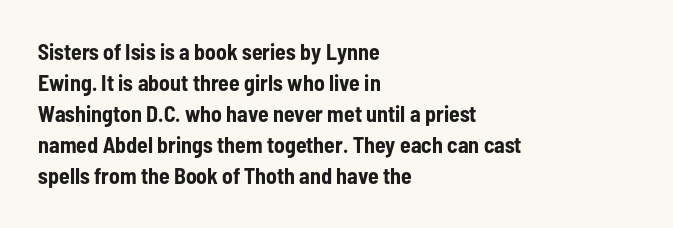
Ordinary non-slanted type is in use. The space between consecutive lines is moderate. The strokes are fattened all the way to bold. No extra tracking has been applied to these lines. Quick note: underline off. The typesetter chose a ragged-right arrangement here.
